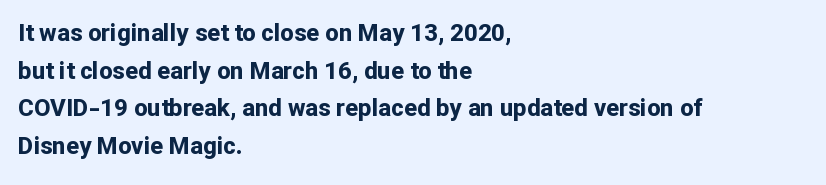
The image shows 24 px bold type, upright; set left-aligned, normal line spacing (1.57x), normal letter spacing, not underlined.
